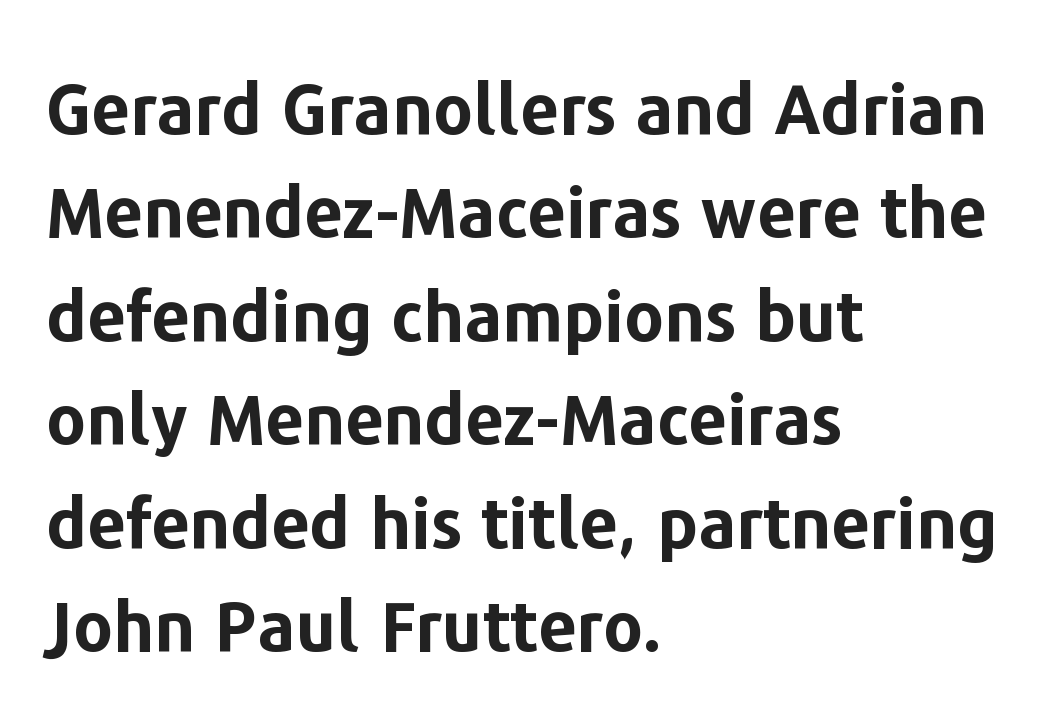
The image shows 69 px bold sans-serif type, upright; set left-aligned, normal line spacing (1.5x), normal letter spacing, not underlined; low stroke contrast and a medium x-height.
